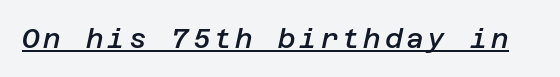
{"italic": "yes", "lean": "right", "slant_degrees": 12, "bold": "semi", "underline": "yes", "glyph_px": 27}
